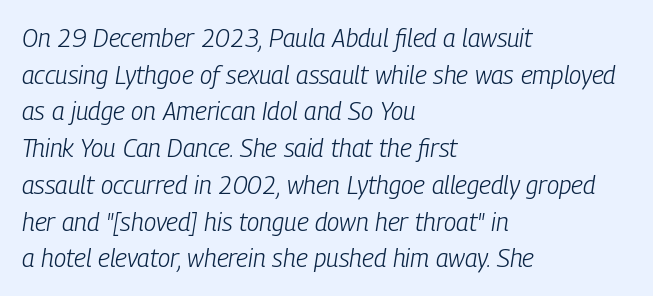
Q: Is the text bold? A: No.
Q: Is the text italic (slanted)? A: Yes, it leans right by about 9 degrees.
Q: Is the text underlined? A: No.
Q: How is the paragraph aligned? A: Left-aligned.
Q: Is the spacing between letters normal or unusually wide? A: Normal.
Q: Is the spacing between lines tight, normal or loose? A: Normal.
